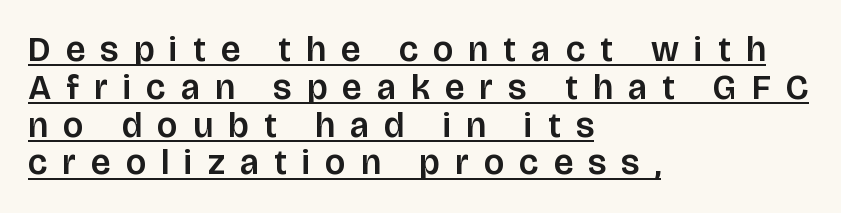
{"serif": "no", "italic": "no", "width": "normal", "stroke_contrast": "low", "x_height": "large", "monospaced": "no", "underline": "yes", "align": "left", "line_spacing": "tight", "line_spacing_ratio": 1.08, "letter_spacing": "wide", "letter_spacing_em": 0.44, "glyph_px": 35}
